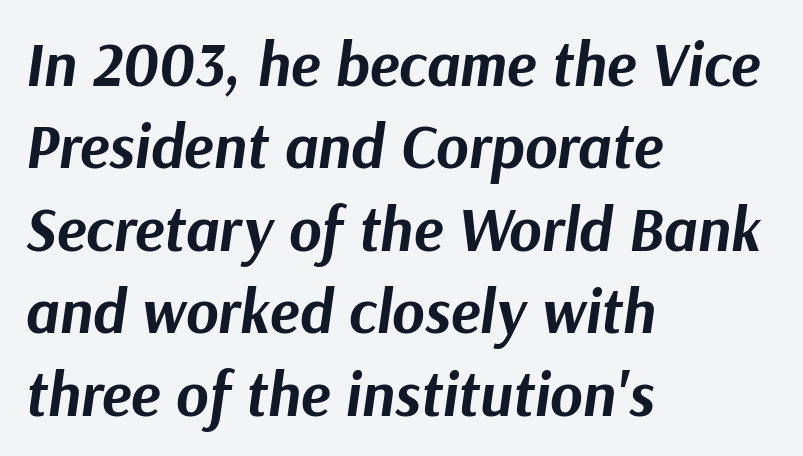
Q: Is the text bold? A: Yes.
Q: Is the text italic (slanted)? A: Yes, it leans right by about 9 degrees.
Q: Is the text underlined? A: No.
Q: How is the paragraph aligned? A: Left-aligned.
Q: Is the spacing between letters normal or unusually wide? A: Normal.
Q: Is the spacing between lines tight, normal or loose? A: Normal.
Q: Width (condensed, normal, or wide)? A: Normal.
Q: Stroke contrast? A: Medium.
Q: x-height? A: Medium.
Q: Monospaced? A: No.
